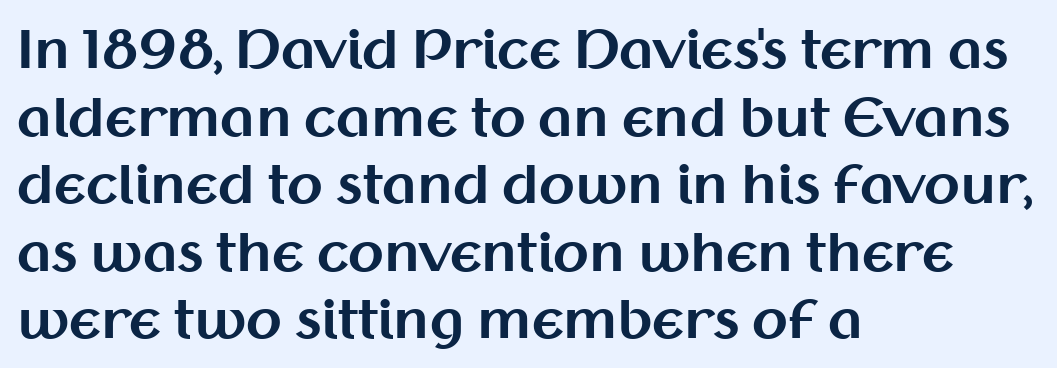
Q: Is the text bold? A: Yes.
Q: Is the text italic (slanted)? A: No, it is upright.
Q: Is the typeface a serif or a sans-serif typeface? A: Sans-serif.
Q: Is the text underlined? A: No.
Q: How is the paragraph aligned? A: Left-aligned.
Q: Is the spacing between letters normal or unusually wide? A: Normal.
Q: Is the spacing between lines tight, normal or loose? A: Normal.
Q: Width (condensed, normal, or wide)? A: Normal.
Q: Stroke contrast? A: Medium.
Q: x-height? A: Medium.
Q: Monospaced? A: No.
